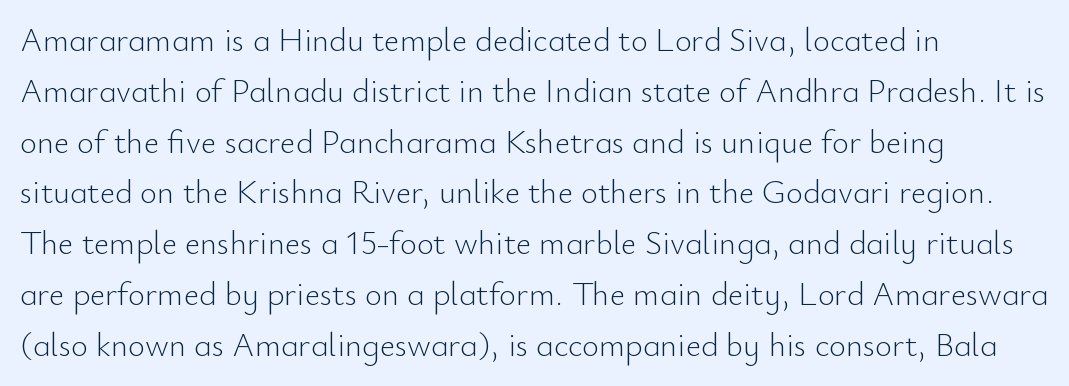
Q: Is the text bold? A: No.
Q: Is the text italic (slanted)? A: No, it is upright.
Q: Is the typeface a serif or a sans-serif typeface? A: Sans-serif.
Q: Is the text underlined? A: No.
Q: How is the paragraph aligned? A: Left-aligned.
Q: Is the spacing between letters normal or unusually wide? A: Normal.
Q: Is the spacing between lines tight, normal or loose? A: Normal.
Q: Width (condensed, normal, or wide)? A: Normal.
Q: Stroke contrast? A: Low.
Q: x-height? A: Small.
Q: Monospaced? A: No.
